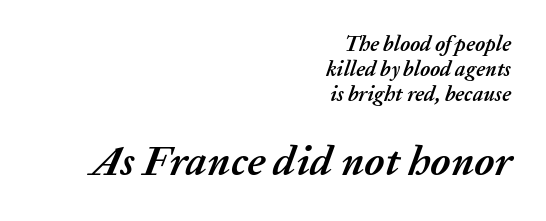
The letters are bold, with thick, heavy strokes. Lines of text with bare space underneath. The face used here is proportionally spaced, like ordinary book or web type. The passage shown begins with its smaller block and ends with its larger one. Caption: standard tracking, unaltered.
